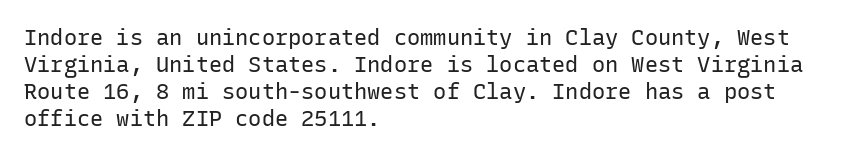
The image shows 22 px text type, upright; set left-aligned, line spacing 1.22x, normal letter spacing, not underlined.
